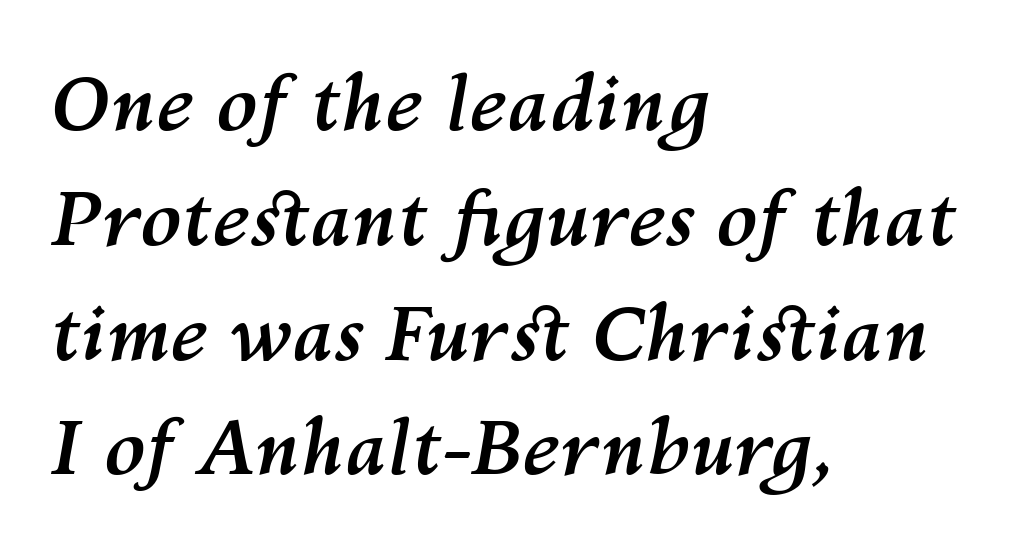
Type without underlining. Short note: letters normally spaced. The text block is weighted toward the left margin, trailing off unevenly rightward. These lines carry a lot of weight — the face is fully bold.
